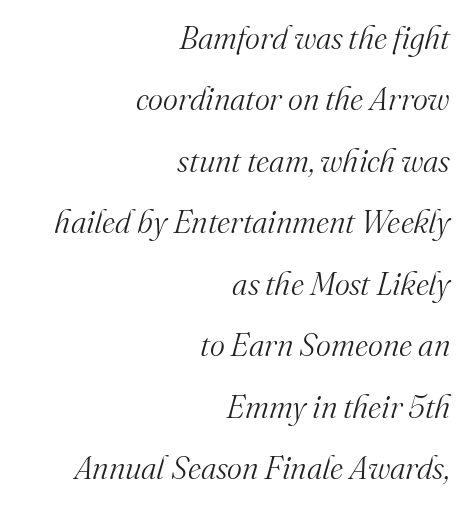
Q: Is the text bold? A: No.
Q: Is the text italic (slanted)? A: Yes, it leans right by about 16 degrees.
Q: Is the typeface a serif or a sans-serif typeface? A: Serif.
Q: Is the text underlined? A: No.
Q: How is the paragraph aligned? A: Right-aligned.
Q: Is the spacing between letters normal or unusually wide? A: Normal.
Q: Is the spacing between lines tight, normal or loose? A: Loose.
Q: Width (condensed, normal, or wide)? A: Normal.
Q: Stroke contrast? A: Medium.
Q: x-height? A: Small.
Q: Monospaced? A: No.
